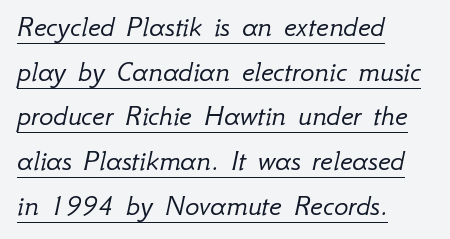
You could not count columns in this text — the font is proportionally spaced. If you drew a ruler down the left edge, every line would touch it. Looking at the ascenders, they clearly lean. Students, observe the line beneath the letters — that is underlining. Glyph-to-glyph distance matches everyday printed text. The characters are drawn with everyday or finer stroke widths.
